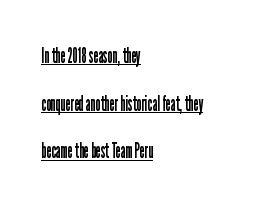
Q: Is the text bold? A: No.
Q: Is the text italic (slanted)? A: No, it is upright.
Q: Is the text underlined? A: Yes.
Q: How is the paragraph aligned? A: Left-aligned.
Q: Is the spacing between letters normal or unusually wide? A: Normal.
Q: Is the spacing between lines tight, normal or loose? A: Loose.
